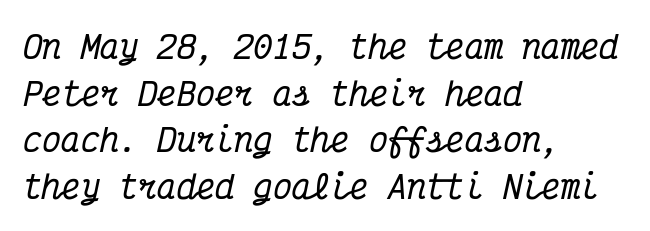
{"serif": "yes", "italic": "yes", "lean": "right", "slant_degrees": 12, "width": "condensed", "stroke_contrast": "medium", "x_height": "medium", "monospaced": "yes", "underline": "no", "align": "left", "line_spacing": "normal", "line_spacing_ratio": 1.46, "letter_spacing": "normal", "letter_spacing_em": 0.0, "glyph_px": 32}
